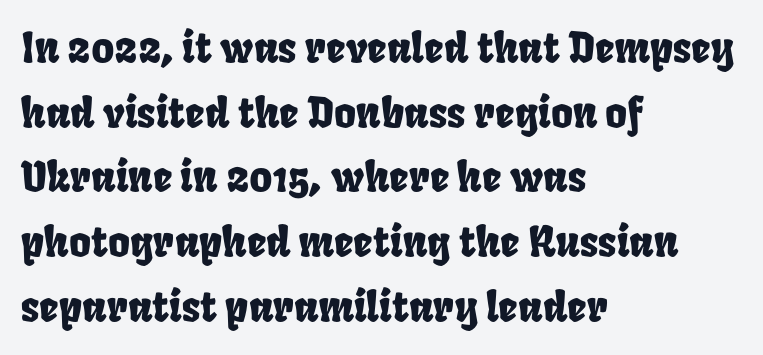
The image shows 42 px condensed type; set left-aligned, normal line spacing (1.54x), normal letter spacing, not underlined; low stroke contrast and a large x-height.
